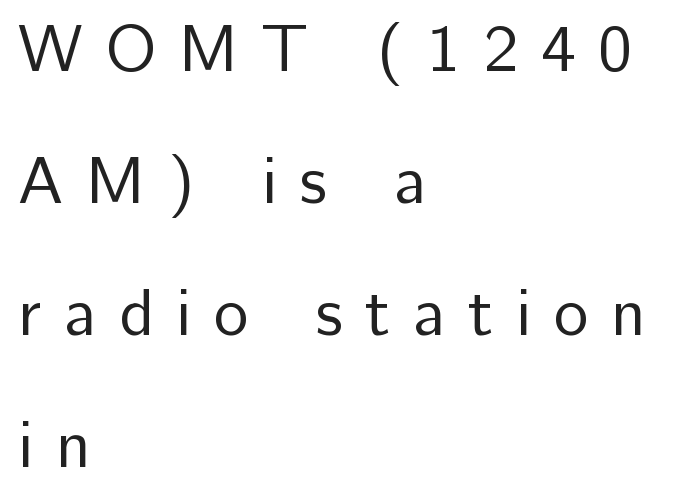
The image shows 66 px regular-weight sans-serif type, upright; set left-aligned, loose line spacing (2.0x), unusually wide letter spacing (+0.34 em), not underlined; low stroke contrast and a medium x-height.
